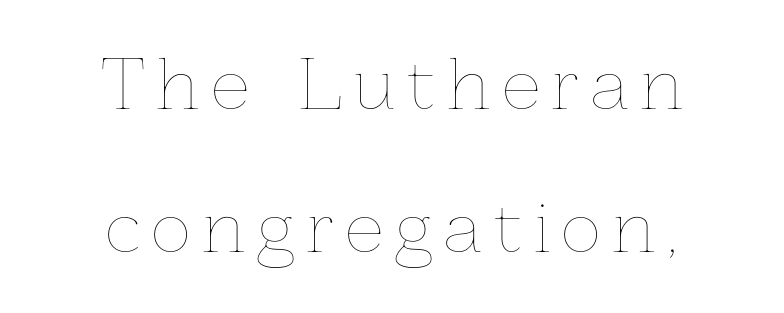
The image shows 67 px thin type, upright; set centered, loose line spacing (2.14x), not underlined; low stroke contrast and a medium x-height.
